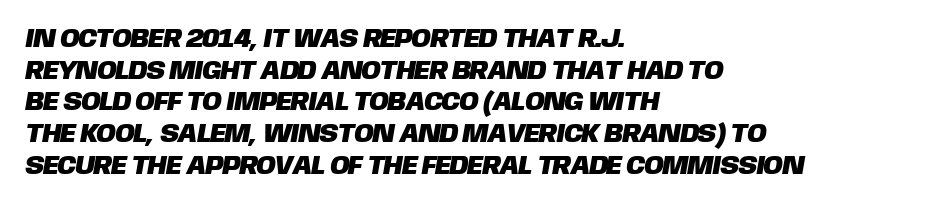
Beneath every word, the page is bare. This rendering leaves character spacing at its baseline value. Casual observation: everything's shoved over to the left.
